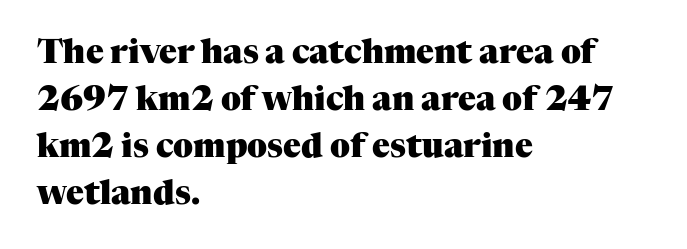
The image shows 33 px heavy serif type, upright; set left-aligned, normal line spacing (1.42x), normal letter spacing, not underlined; medium stroke contrast and a medium x-height.
